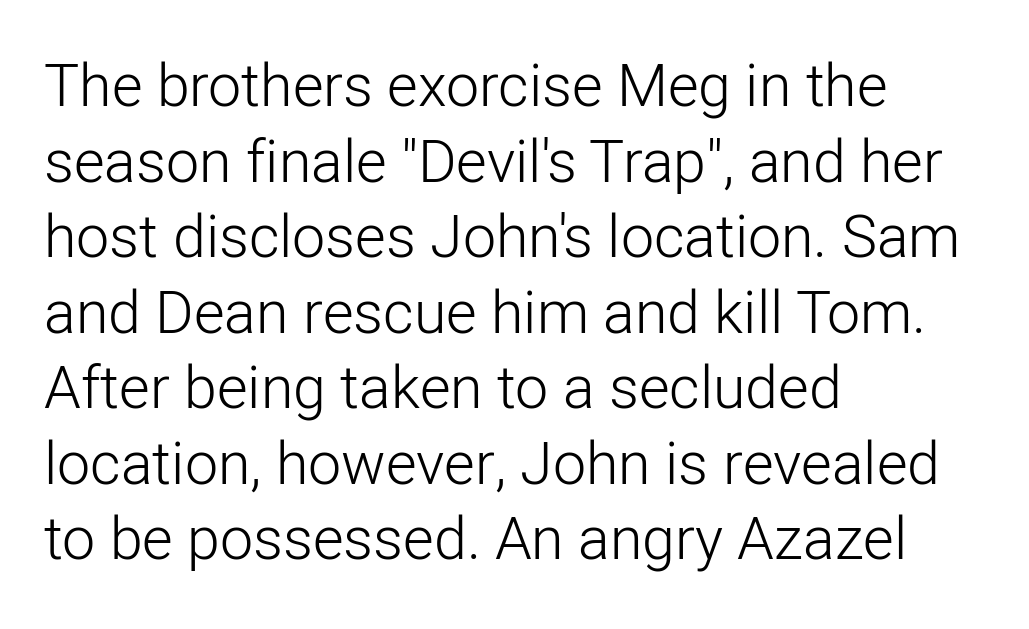
The image shows 59 px light sans-serif type, upright; set left-aligned, normal line spacing (1.28x), normal letter spacing, not underlined; low stroke contrast and a medium x-height.
